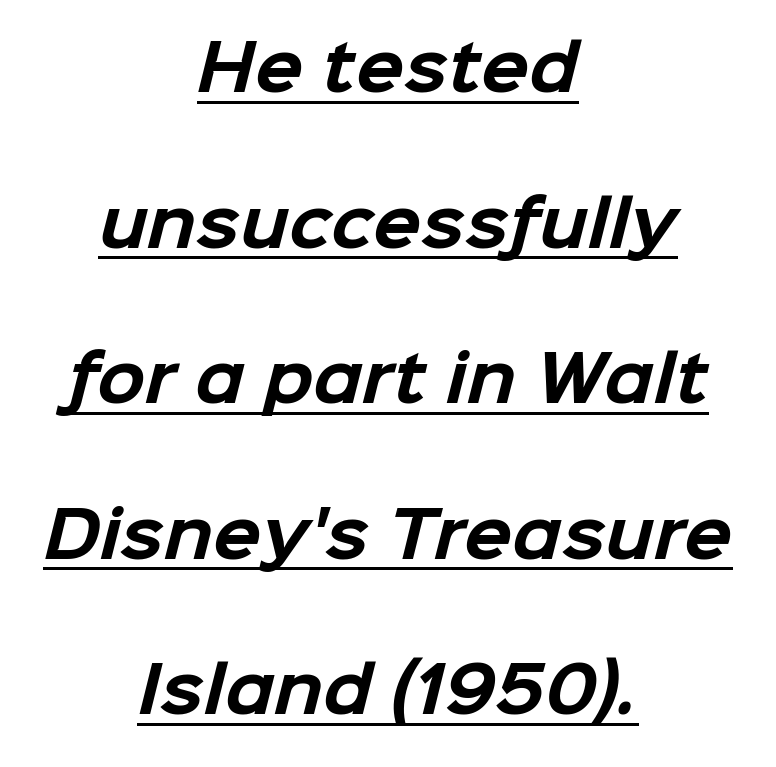
Q: Is the text bold? A: Yes.
Q: Is the typeface a serif or a sans-serif typeface? A: Sans-serif.
Q: Is the text underlined? A: Yes.
Q: How is the paragraph aligned? A: Centered.
Q: Is the spacing between letters normal or unusually wide? A: Normal.
Q: Is the spacing between lines tight, normal or loose? A: Loose.
Q: Width (condensed, normal, or wide)? A: Normal.
Q: Stroke contrast? A: Low.
Q: x-height? A: Medium.
Q: Monospaced? A: No.
